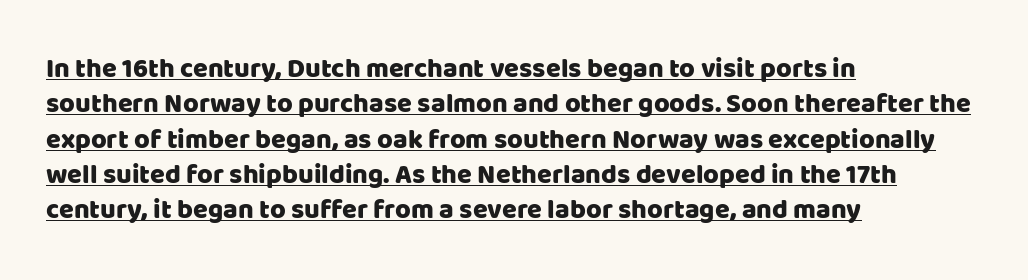
Observe the ordinary spacing: letters are neighbours, not strangers. A roman cut, with each character standing at attention. Rows of type keep a routine distance in the vertical direction. Compared with undecorated copy, this sample adds a rule below the words. The paragraph has a hard left edge and a soft right edge.
